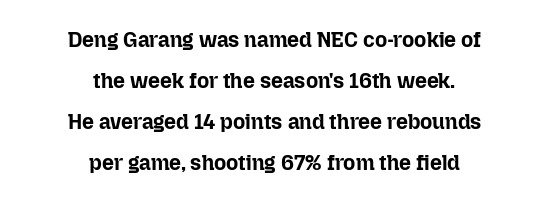
Q: Is the text bold? A: Yes.
Q: Is the text italic (slanted)? A: No, it is upright.
Q: Is the text underlined? A: No.
Q: How is the paragraph aligned? A: Centered.
Q: Is the spacing between letters normal or unusually wide? A: Normal.
Q: Is the spacing between lines tight, normal or loose? A: Loose.
